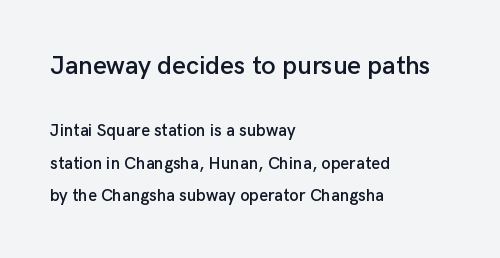
Q: Is the text italic (slanted)? A: No, it is upright.
Q: Is the text underlined? A: No.
Q: How is the paragraph aligned? A: Left-aligned.
Q: Is the spacing between letters normal or unusually wide? A: Normal.
Q: Is the spacing between lines tight, normal or loose? A: Loose.
Q: Which block of text is set in a larger size, the first (top) or the second (bottom)? A: The first (top) one.
